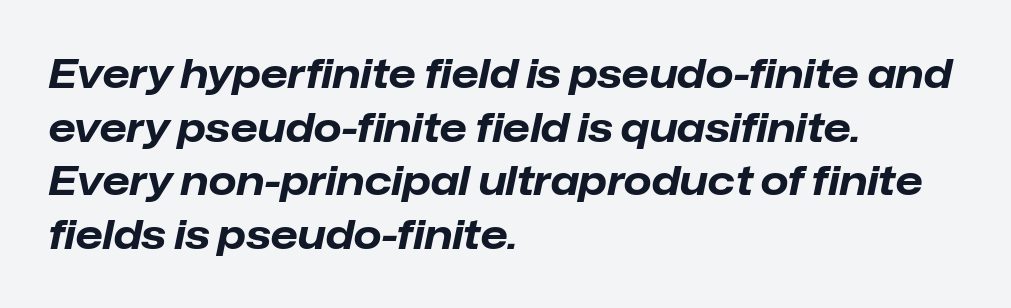
{"italic": "yes", "lean": "right", "slant_degrees": 12, "bold": "yes", "weight": "bold", "width": "normal", "stroke_contrast": "low", "x_height": "medium", "monospaced": "no", "underline": "no", "align": "left", "line_spacing": "normal", "line_spacing_ratio": 1.34, "letter_spacing": "normal", "letter_spacing_em": 0.0, "glyph_px": 40}
